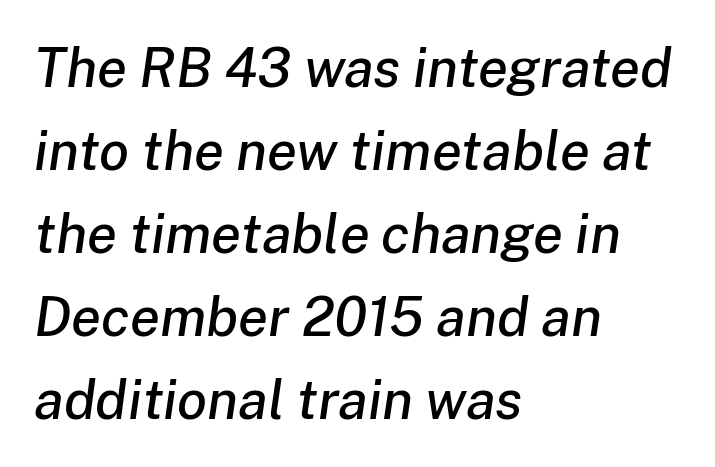
Character widths vary here, with narrow letters taking less room than wide ones. Left-aligned paragraph, ragged on the right. Each new line begins a customary step beneath the previous one. The whole block is typeset with a tilt. How are the letters spaced? Ordinarily, with no added tracking. Has an underline been added? It has not.
